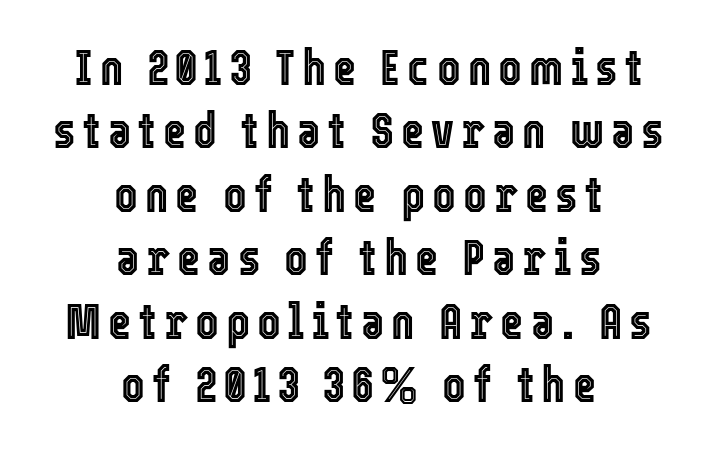
Q: Is the text italic (slanted)? A: No, it is upright.
Q: Is the text underlined? A: No.
Q: How is the paragraph aligned? A: Centered.
Q: Is the spacing between lines tight, normal or loose? A: Normal.
Q: Width (condensed, normal, or wide)? A: Condensed.
Q: x-height? A: Medium.
Q: Monospaced? A: No.
